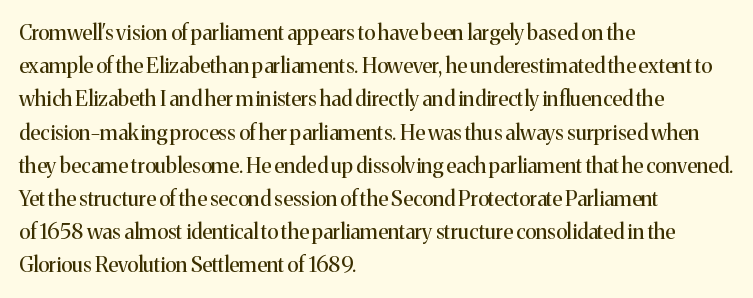
The image shows 21 px text type, upright; set left-aligned, normal line spacing (1.58x), normal letter spacing, not underlined.
